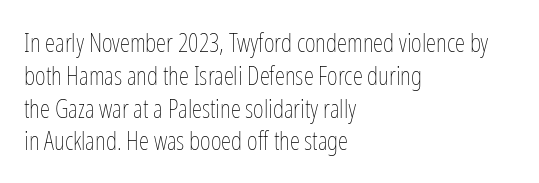
Q: Is the text bold? A: No.
Q: Is the text italic (slanted)? A: No, it is upright.
Q: Is the text underlined? A: No.
Q: How is the paragraph aligned? A: Left-aligned.
Q: Is the spacing between letters normal or unusually wide? A: Normal.
Q: Is the spacing between lines tight, normal or loose? A: Normal.
